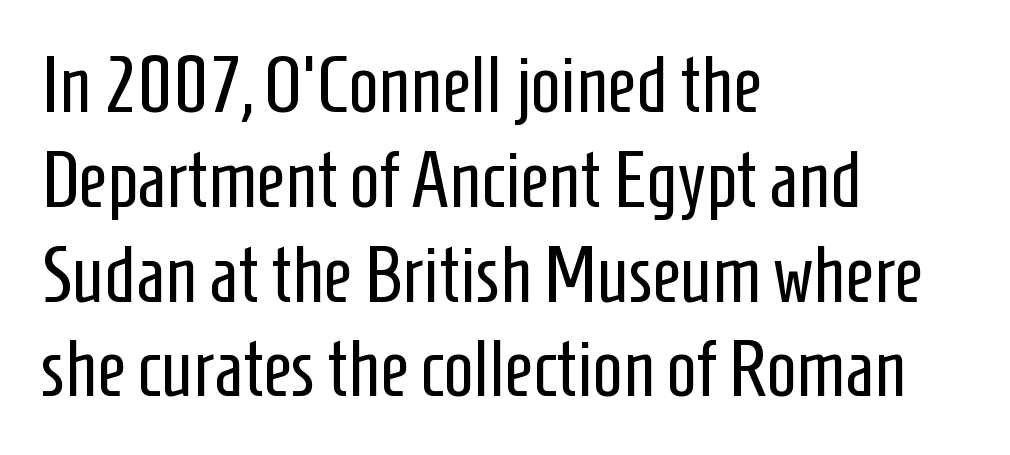
Q: Is the text bold? A: No.
Q: Is the text italic (slanted)? A: No, it is upright.
Q: Is the typeface a serif or a sans-serif typeface? A: Sans-serif.
Q: Is the text underlined? A: No.
Q: How is the paragraph aligned? A: Left-aligned.
Q: Is the spacing between letters normal or unusually wide? A: Normal.
Q: Width (condensed, normal, or wide)? A: Condensed.
Q: Stroke contrast? A: Low.
Q: x-height? A: Medium.
Q: Monospaced? A: No.
